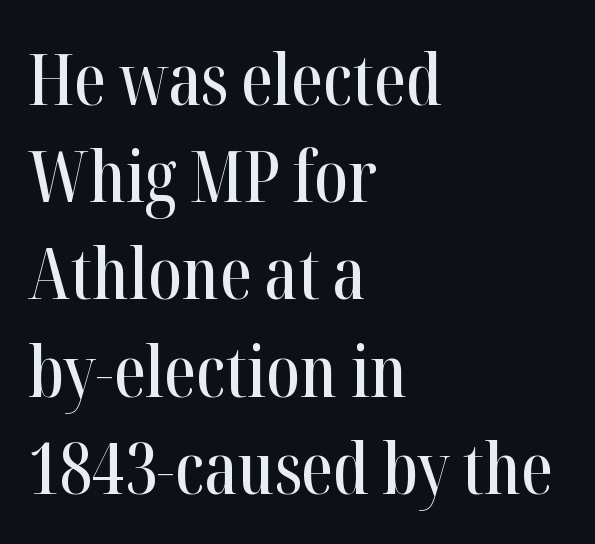
Descenders are the only things crossing below the line. To sum up the face: it has serifs. Each letter keeps its own natural width here, so spacing adapts to shape. Do the letters lean? They stand straight. Caption: multi-line text, flush left, ragged right. The tracking reads as untouched default to a designer's eye.
